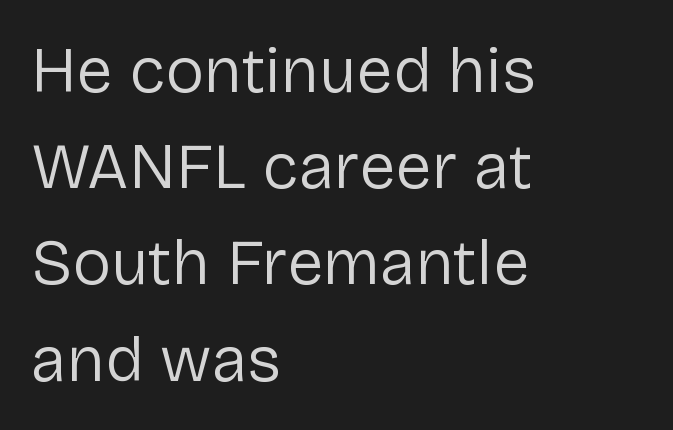
The image shows 65 px regular-weight sans-serif type, upright; set left-aligned, normal line spacing (1.48x), normal letter spacing, not underlined; low stroke contrast and a medium x-height.
